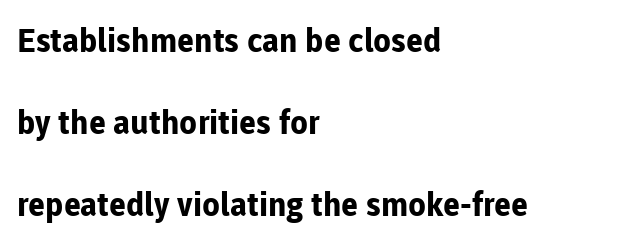
Q: Is the text bold? A: Yes.
Q: Is the text italic (slanted)? A: No, it is upright.
Q: Is the typeface a serif or a sans-serif typeface? A: Sans-serif.
Q: Is the text underlined? A: No.
Q: How is the paragraph aligned? A: Left-aligned.
Q: Is the spacing between letters normal or unusually wide? A: Normal.
Q: Is the spacing between lines tight, normal or loose? A: Loose.
Q: Width (condensed, normal, or wide)? A: Normal.
Q: Stroke contrast? A: Low.
Q: x-height? A: Medium.
Q: Monospaced? A: No.
